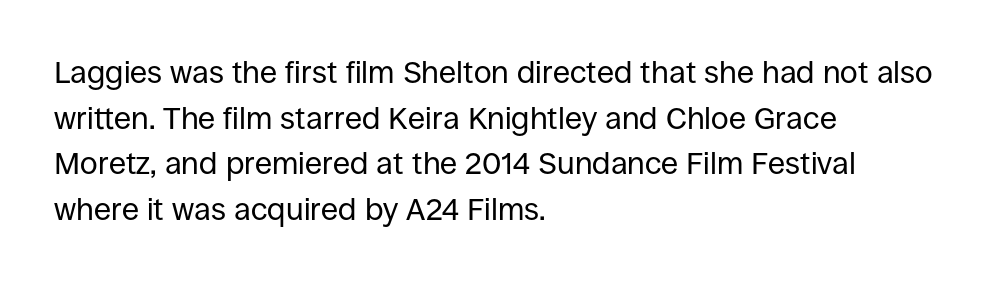
{"serif": "no", "italic": "no", "bold": "no", "weight": "regular", "width": "normal", "stroke_contrast": "low", "x_height": "large", "monospaced": "no", "underline": "no", "align": "left", "line_spacing": "normal", "line_spacing_ratio": 1.47, "letter_spacing": "normal", "letter_spacing_em": 0.0, "glyph_px": 31}
